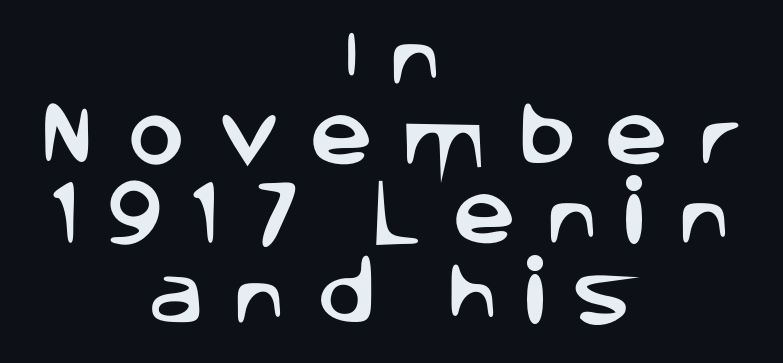
The image shows 71 px sans-serif type, upright; set centered, tight line spacing (1.12x), unusually wide letter spacing (+0.39 em), not underlined; low stroke contrast and a large x-height.
